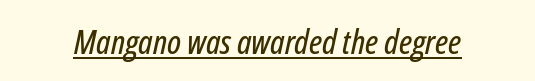
Q: Is the text italic (slanted)? A: Yes, it leans right by about 12 degrees.
Q: Is the text underlined? A: Yes.
Q: Is the spacing between letters normal or unusually wide? A: Normal.
Q: Width (condensed, normal, or wide)? A: Condensed.
Q: Stroke contrast? A: Low.
Q: x-height? A: Medium.
Q: Monospaced? A: No.
